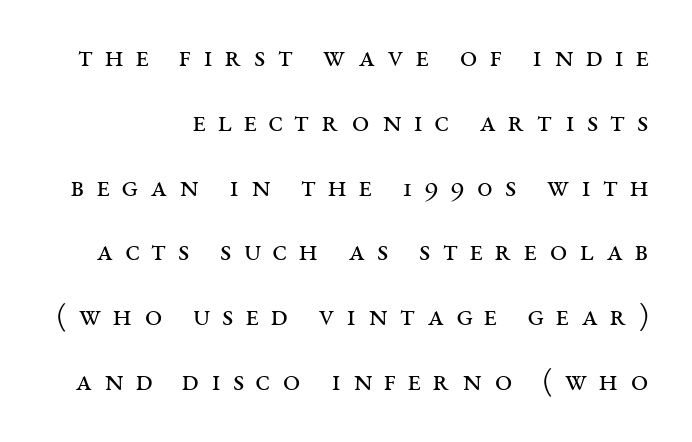
The typesetting does not lean heavy: it is not bold. This rendering features lettering with no underline. Someone cranked the tracking dial way up on this one. Honestly, the rows look like they've been pulled way apart. In terms of posture, this sample is upright. Old-style or modern, the face here clearly has serifs.
